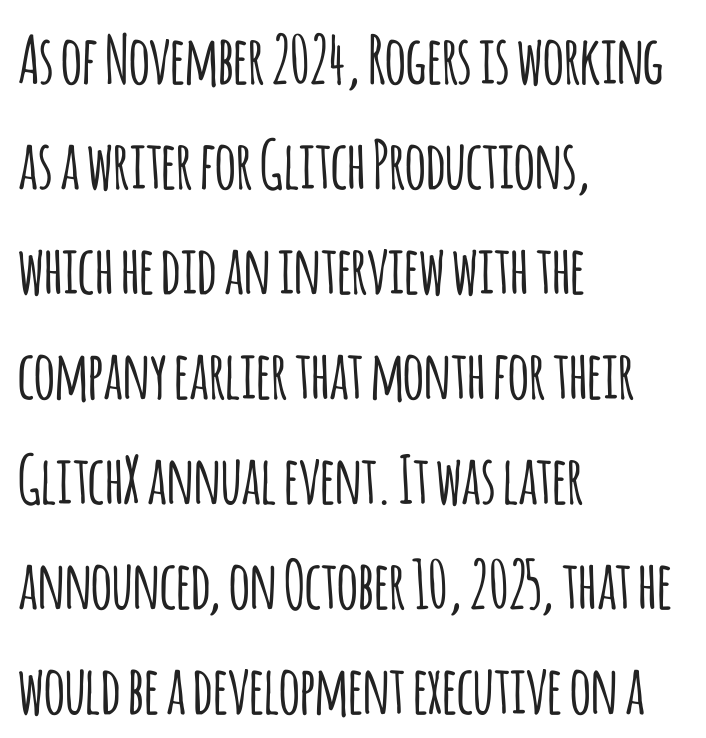
The image shows 66 px condensed sans-serif type, upright; set left-aligned, normal line spacing (1.59x), normal letter spacing, not underlined; low stroke contrast and a large x-height.
